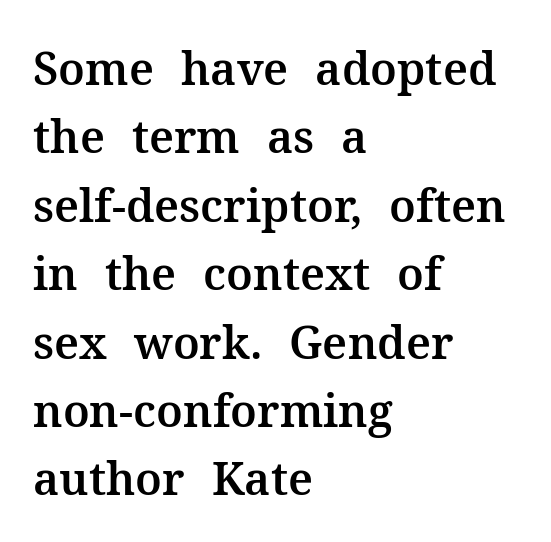
Q: Is the text italic (slanted)? A: No, it is upright.
Q: Is the typeface a serif or a sans-serif typeface? A: Serif.
Q: Is the text underlined? A: No.
Q: How is the paragraph aligned? A: Left-aligned.
Q: Is the spacing between letters normal or unusually wide? A: Normal.
Q: Is the spacing between lines tight, normal or loose? A: Normal.
Q: Width (condensed, normal, or wide)? A: Normal.
Q: Stroke contrast? A: Medium.
Q: x-height? A: Medium.
Q: Monospaced? A: No.
